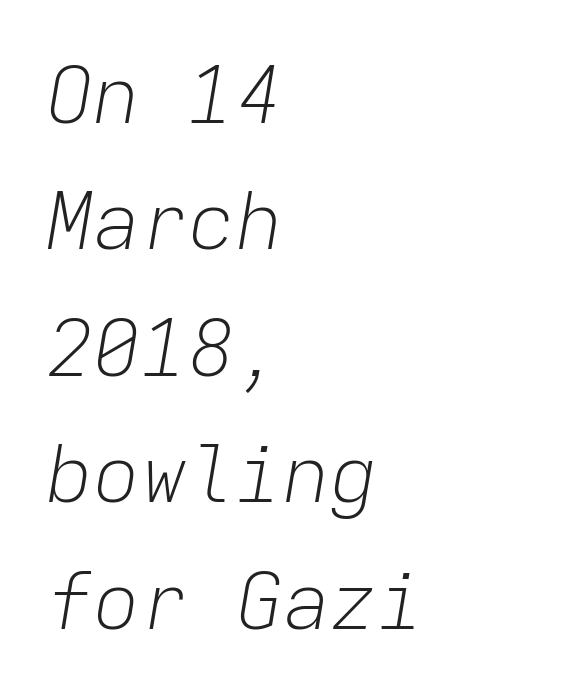
{"italic": "yes", "lean": "right", "slant_degrees": 9, "bold": "no", "weight": "light", "width": "normal", "stroke_contrast": "low", "x_height": "medium", "monospaced": "yes", "underline": "no", "align": "left", "line_spacing": "normal", "line_spacing_ratio": 1.6, "letter_spacing": "normal", "letter_spacing_em": 0.0, "glyph_px": 79}
